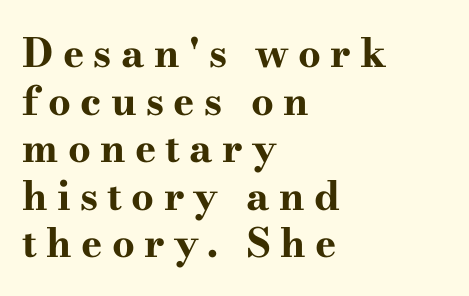
What stands out about the letter spacing? Its width — letters are far apart. To sum up the face: it has serifs. Italic: no, the glyphs are upright roman. Lines of text with bare space underneath. Emphasis by weight is at full strength: bold. These lines are set flush left with a ragged right edge.
